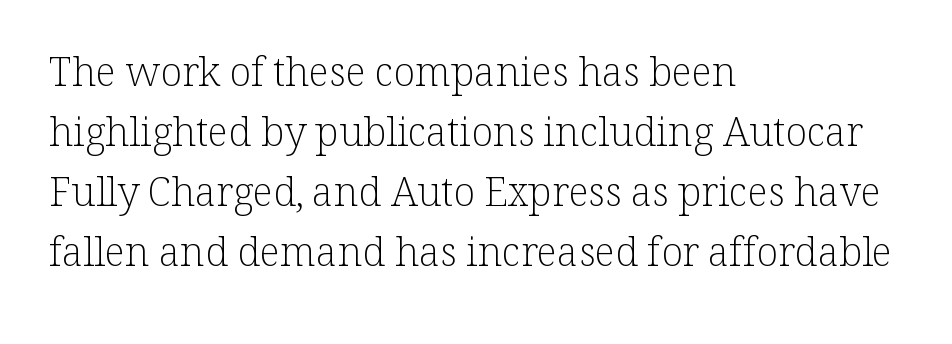
The image shows 40 px light serif type, upright; set left-aligned, normal line spacing (1.5x), normal letter spacing, not underlined; low stroke contrast and a medium x-height.
